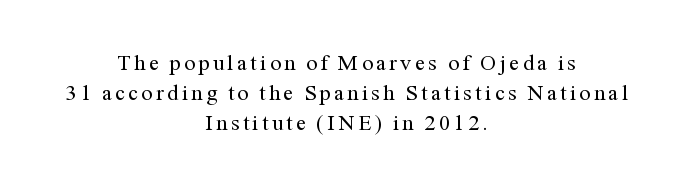
The letters stand upright; this is a roman face. A light-to-regular cut is what we see here. These lines stack symmetrically, like a column narrowing and widening about its center. The lines sit at an ordinary, default distance from one another.
